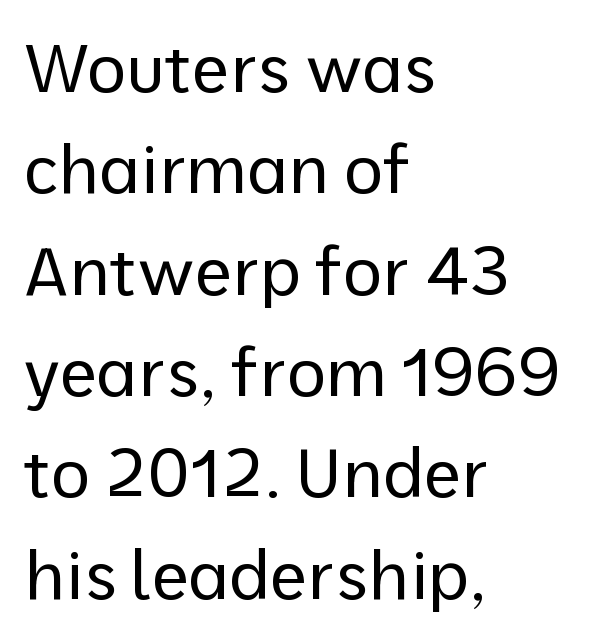
The image shows 68 px regular-weight sans-serif type, upright; set left-aligned, normal line spacing (1.49x), normal letter spacing, not underlined; low stroke contrast and a medium x-height.
